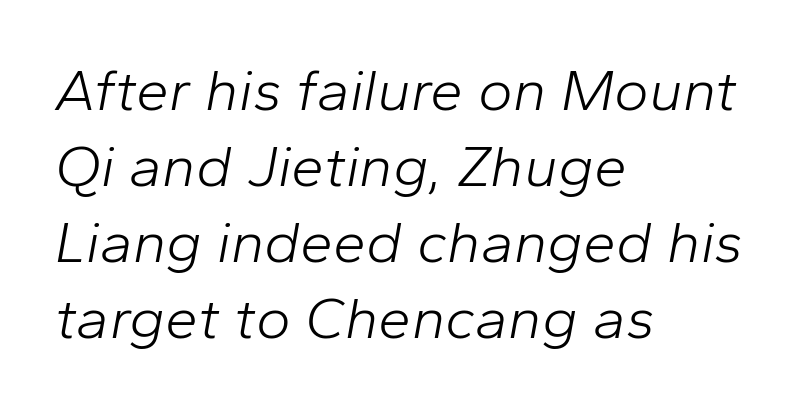
Q: Is the text bold? A: No.
Q: Is the text italic (slanted)? A: Yes, it leans right by about 10 degrees.
Q: Is the text underlined? A: No.
Q: How is the paragraph aligned? A: Left-aligned.
Q: Is the spacing between letters normal or unusually wide? A: Normal.
Q: Is the spacing between lines tight, normal or loose? A: Normal.
Q: Width (condensed, normal, or wide)? A: Normal.
Q: Stroke contrast? A: Low.
Q: x-height? A: Medium.
Q: Monospaced? A: No.
